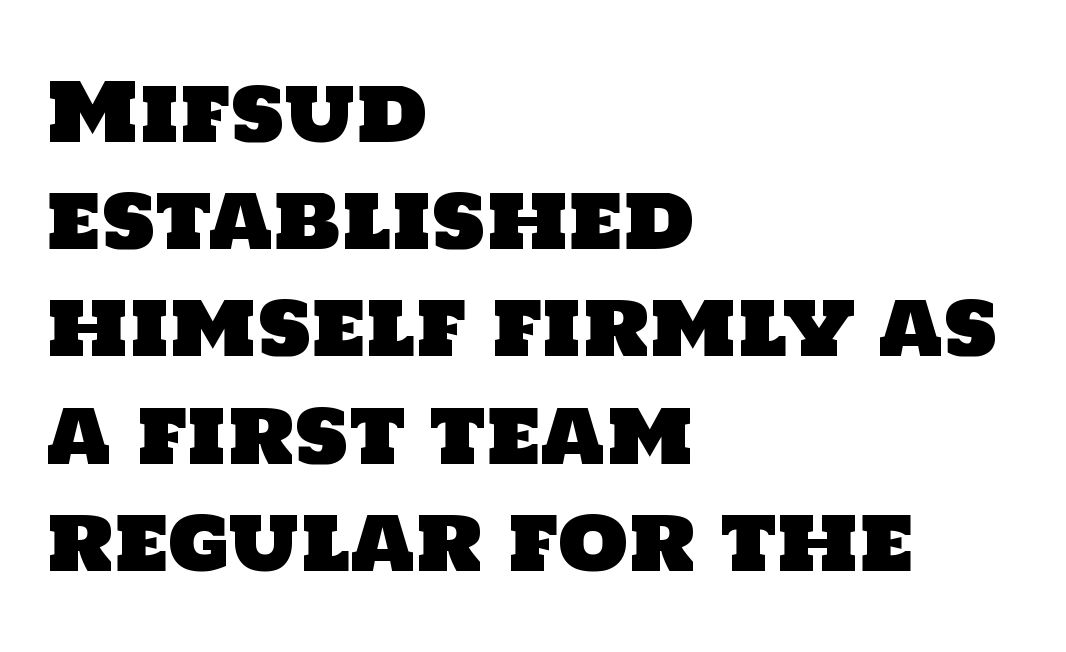
Q: Is the typeface a serif or a sans-serif typeface? A: Sans-serif.
Q: Is the text underlined? A: No.
Q: How is the paragraph aligned? A: Left-aligned.
Q: Is the spacing between letters normal or unusually wide? A: Normal.
Q: Is the spacing between lines tight, normal or loose? A: Normal.
Q: Width (condensed, normal, or wide)? A: Normal.
Q: Stroke contrast? A: Low.
Q: x-height? A: Large.
Q: Monospaced? A: No.
